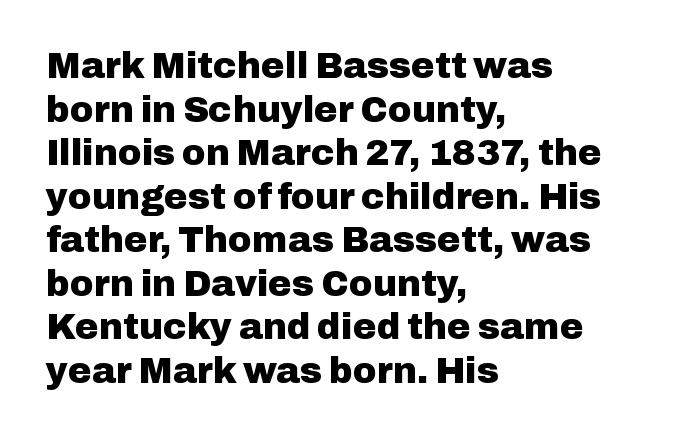
Q: Is the text bold? A: Yes.
Q: Is the text italic (slanted)? A: No, it is upright.
Q: Is the typeface a serif or a sans-serif typeface? A: Sans-serif.
Q: Is the text underlined? A: No.
Q: How is the paragraph aligned? A: Left-aligned.
Q: Is the spacing between letters normal or unusually wide? A: Normal.
Q: Width (condensed, normal, or wide)? A: Normal.
Q: Stroke contrast? A: Low.
Q: x-height? A: Medium.
Q: Monospaced? A: No.
